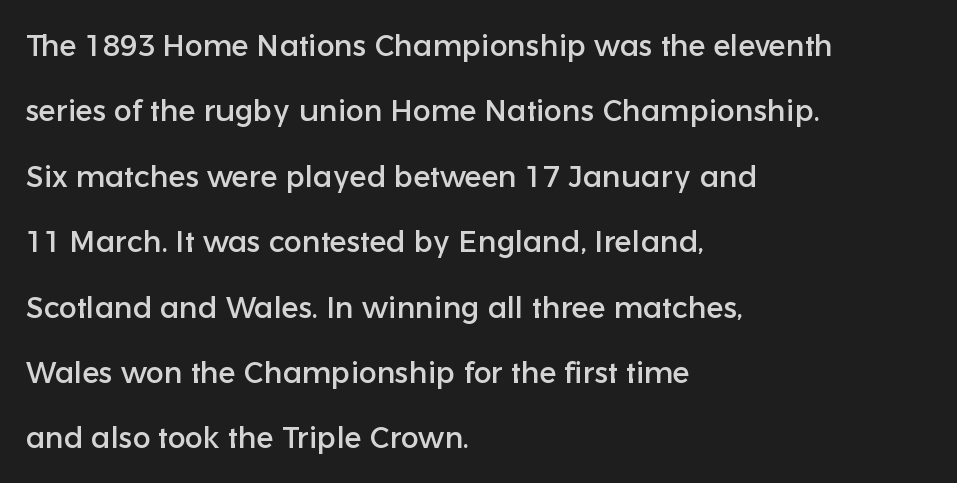
This rendering employs a face without finishing strokes, i.e., a sans-serif. Is there any slant? The stems are plumb. Loosely led — the rows are spread out. A student would call this left alignment; a typographer would say flush left, rag right.
